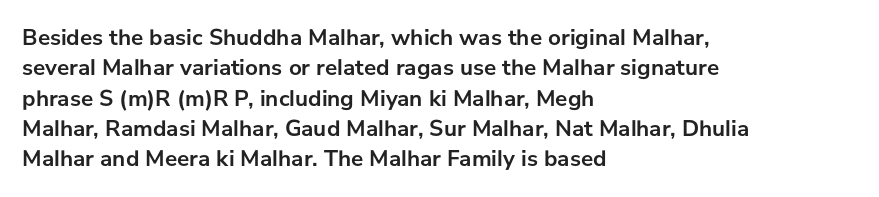
Q: Is the text bold? A: Yes.
Q: Is the text italic (slanted)? A: No, it is upright.
Q: Is the text underlined? A: No.
Q: How is the paragraph aligned? A: Left-aligned.
Q: Is the spacing between letters normal or unusually wide? A: Normal.
Q: Is the spacing between lines tight, normal or loose? A: Normal.
